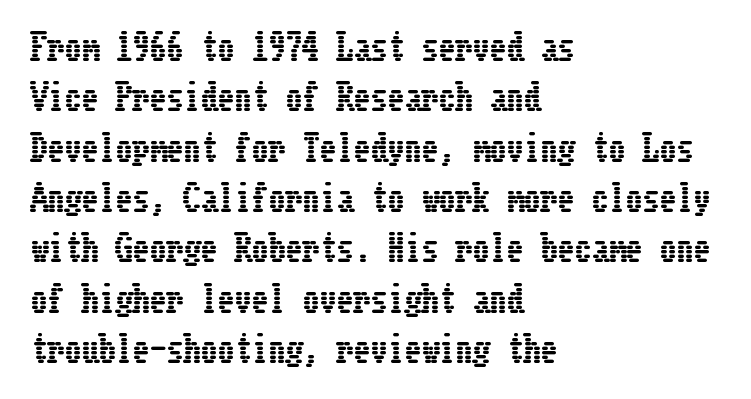
The image shows 34 px condensed type, upright; set left-aligned, normal line spacing (1.48x), normal letter spacing, not underlined; low stroke contrast and a medium x-height.
